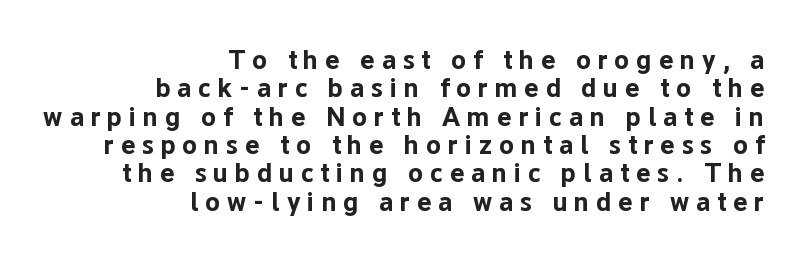
The image shows 27 px bold type, upright; set right-aligned, tight line spacing (1.05x), unusually wide letter spacing (+0.26 em), not underlined.
